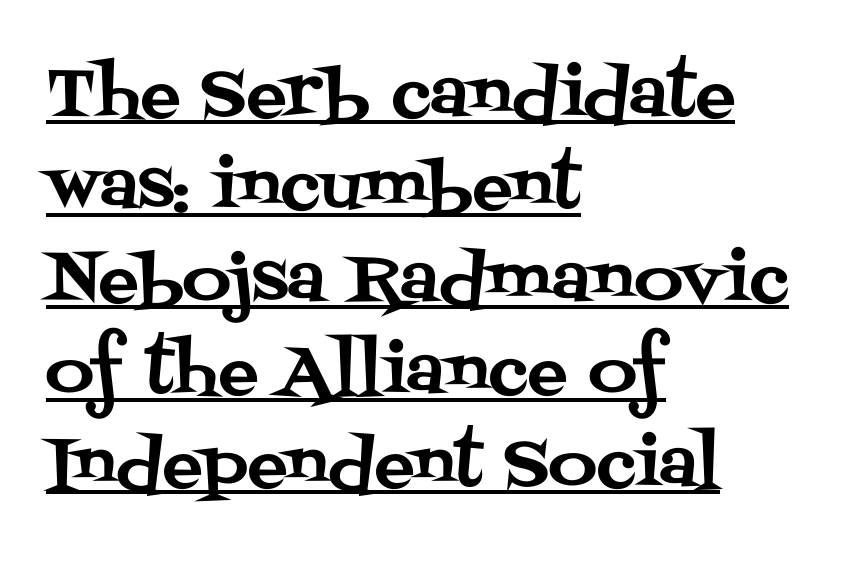
Q: Is the text italic (slanted)? A: No, it is upright.
Q: Is the typeface a serif or a sans-serif typeface? A: Serif.
Q: Is the text underlined? A: Yes.
Q: How is the paragraph aligned? A: Left-aligned.
Q: Is the spacing between letters normal or unusually wide? A: Normal.
Q: Is the spacing between lines tight, normal or loose? A: Normal.
Q: Width (condensed, normal, or wide)? A: Normal.
Q: Stroke contrast? A: Medium.
Q: x-height? A: Large.
Q: Monospaced? A: No.
